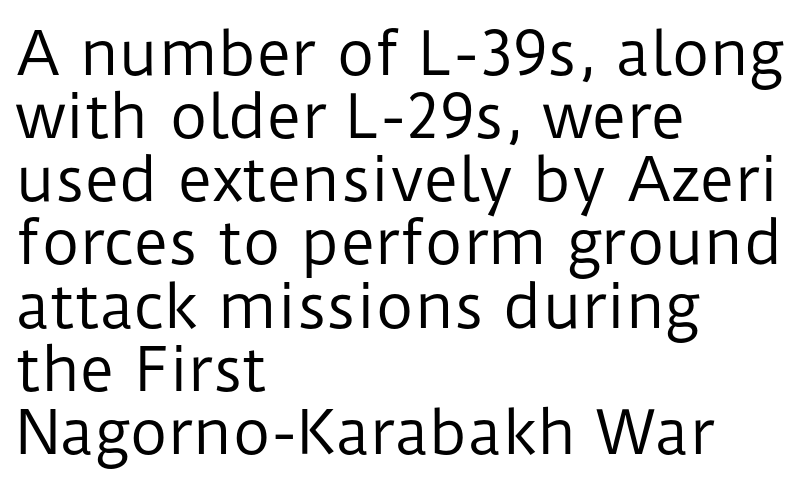
The image shows 59 px regular-weight sans-serif type, upright; set left-aligned, tight line spacing (1.07x), normal letter spacing, not underlined; low stroke contrast and a medium x-height.
